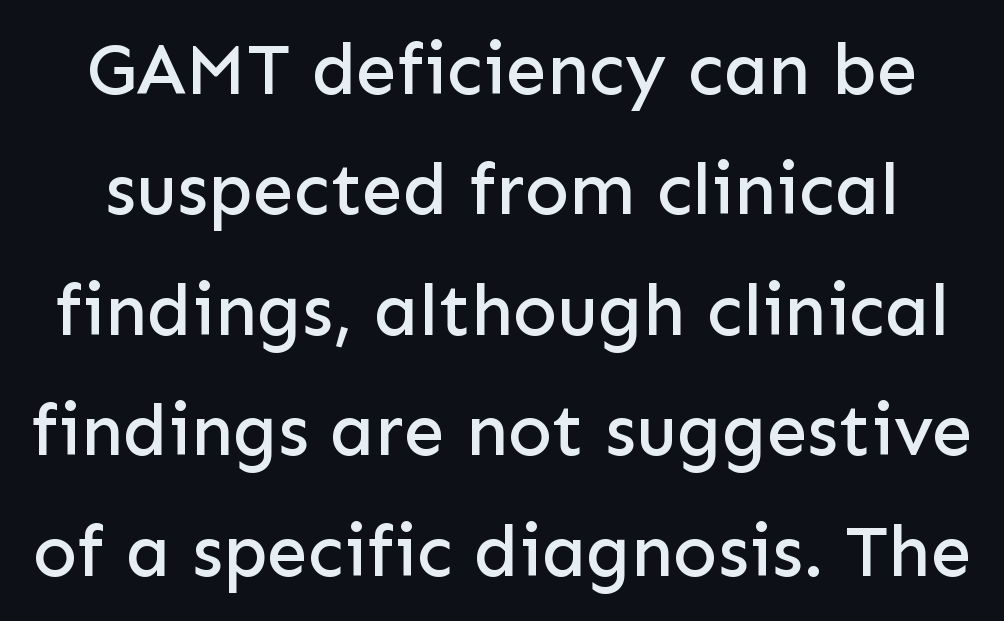
{"serif": "no", "italic": "no", "width": "normal", "stroke_contrast": "low", "x_height": "medium", "monospaced": "no", "underline": "no", "line_spacing": "normal", "line_spacing_ratio": 1.65, "letter_spacing": "normal", "letter_spacing_em": 0.0, "glyph_px": 73}
